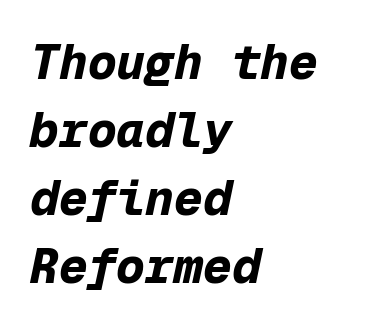
The text block is weighted toward the left margin, trailing off unevenly rightward. The specimen reads as italic at a glance. One glance says typical: line gaps are just what's usual. Compared with typical body copy, the letter spacing here is the same. Stroke thickness is high; the sample reads as a true bold.
